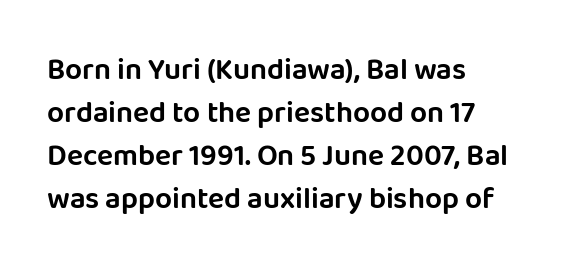
Q: Is the text italic (slanted)? A: No, it is upright.
Q: Is the typeface a serif or a sans-serif typeface? A: Sans-serif.
Q: Is the text underlined? A: No.
Q: How is the paragraph aligned? A: Left-aligned.
Q: Is the spacing between letters normal or unusually wide? A: Normal.
Q: Is the spacing between lines tight, normal or loose? A: Normal.
Q: Width (condensed, normal, or wide)? A: Normal.
Q: Stroke contrast? A: Low.
Q: x-height? A: Large.
Q: Monospaced? A: No.
